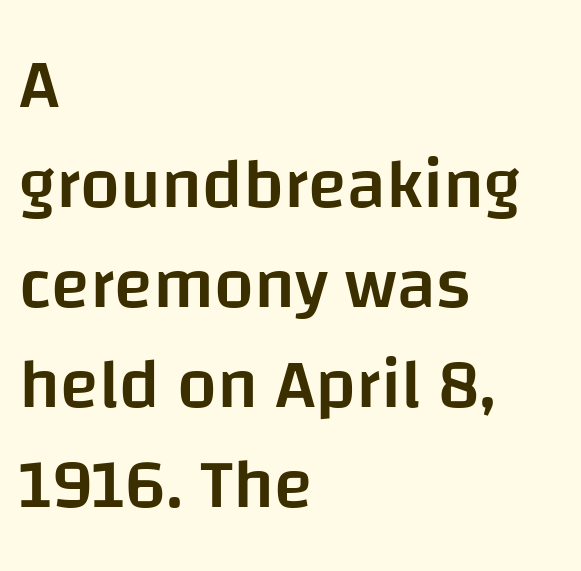
{"serif": "no", "italic": "no", "bold": "semi", "weight": "semibold", "width": "normal", "stroke_contrast": "low", "x_height": "large", "monospaced": "no", "underline": "no", "align": "left", "line_spacing": "normal", "line_spacing_ratio": 1.41, "letter_spacing": "normal", "letter_spacing_em": 0.0, "glyph_px": 71}
